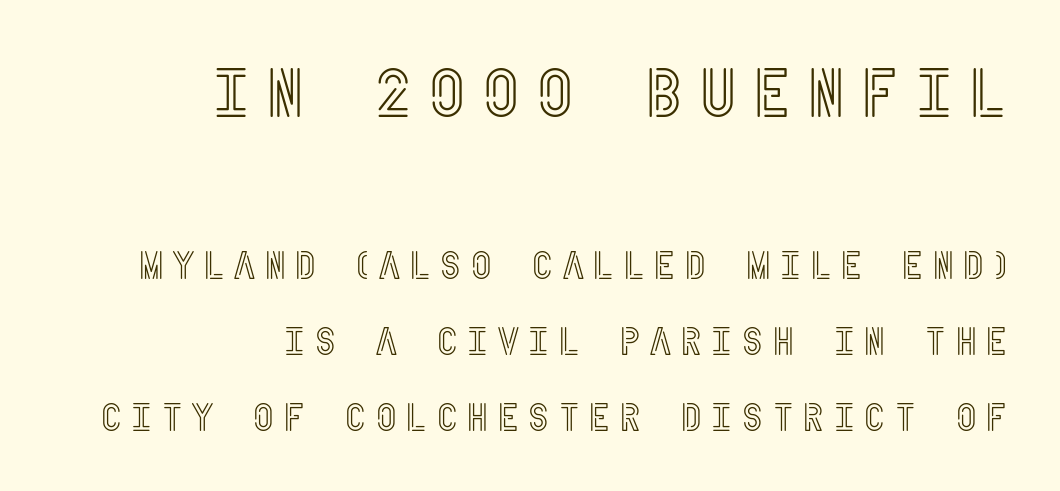
Q: Is the text italic (slanted)? A: No, it is upright.
Q: Is the text underlined? A: No.
Q: How is the paragraph aligned? A: Right-aligned.
Q: Is the spacing between letters normal or unusually wide? A: Unusually wide.
Q: Is the spacing between lines tight, normal or loose? A: Loose.
Q: Which block of text is set in a larger size, the first (top) or the second (bottom)? A: The first (top) one.
Q: Width (condensed, normal, or wide)? A: Condensed.
Q: x-height? A: Large.
